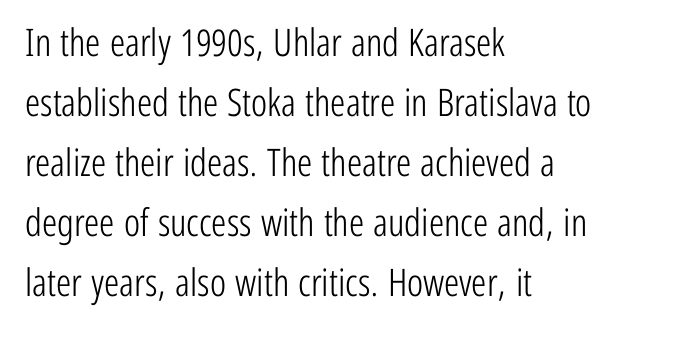
The image shows 38 px light, condensed sans-serif type, upright; set left-aligned, normal line spacing (1.58x), normal letter spacing, not underlined; low stroke contrast and a medium x-height.
